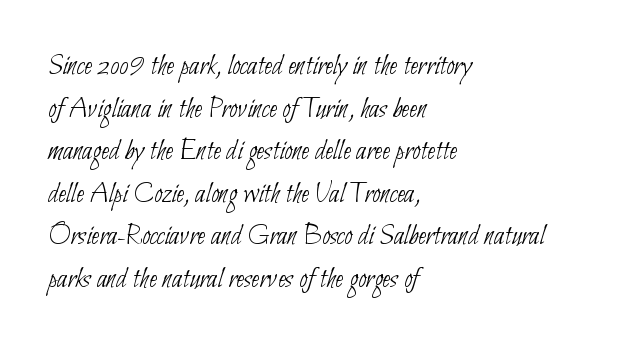
The image shows 30 px thin, condensed sans-serif type; set left-aligned, normal line spacing (1.42x), normal letter spacing, not underlined; low stroke contrast and a small x-height.
